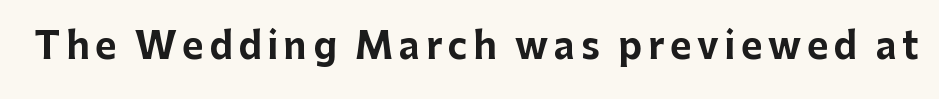
The image shows 36 px bold sans-serif type, upright; set not underlined; low stroke contrast and a medium x-height.
